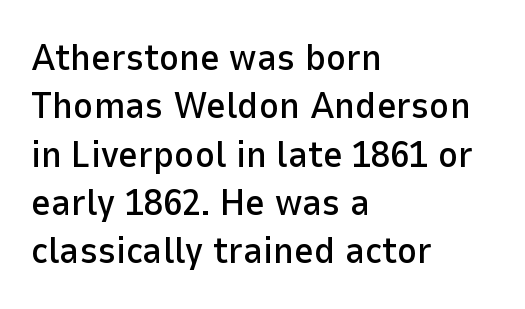
The image shows 38 px sans-serif type, upright; set left-aligned, normal line spacing (1.27x), normal letter spacing, not underlined; low stroke contrast and a medium x-height.
